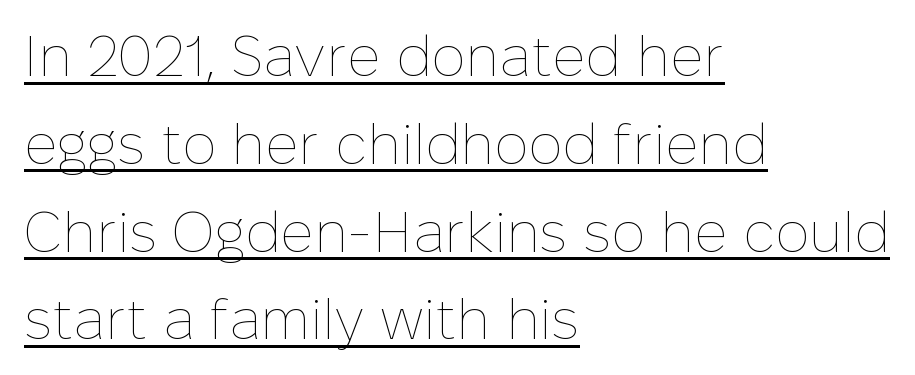
The image shows 57 px thin type, upright; set left-aligned, normal line spacing (1.54x), normal letter spacing, underlined; low stroke contrast and a medium x-height.
